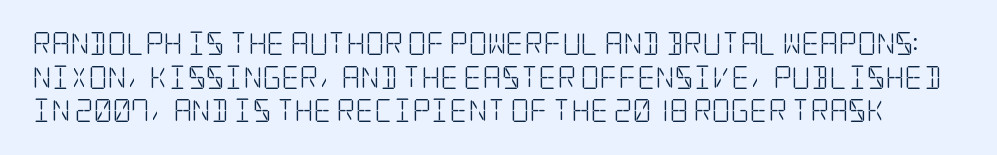
{"italic": "no", "bold": "no", "underline": "no", "line_spacing": "normal", "line_spacing_ratio": 1.46, "letter_spacing": "normal", "letter_spacing_em": 0.0, "glyph_px": 23}
